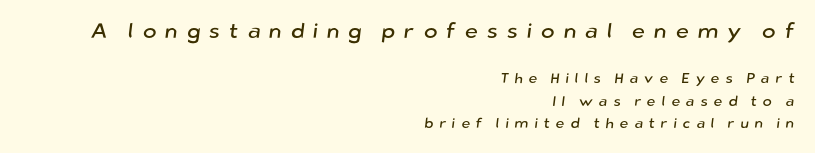
{"underline": "no", "align": "right", "line_spacing": "normal", "line_spacing_ratio": 1.6, "letter_spacing": "wide", "letter_spacing_em": 0.41, "larger_block": "first", "size_ratio": 1.5, "glyph_px": 21}
